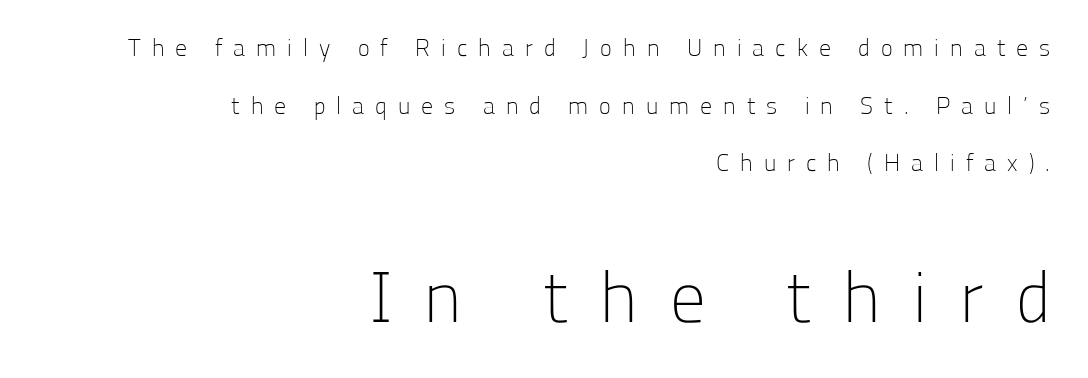
Loosely led — the rows are spread out. Visually, the bottom section dominates because its glyphs are scaled up. Which margin do the lines hug? The right one — the left edge is uneven. Are there feet on the stems? There aren't — it's a sans.
